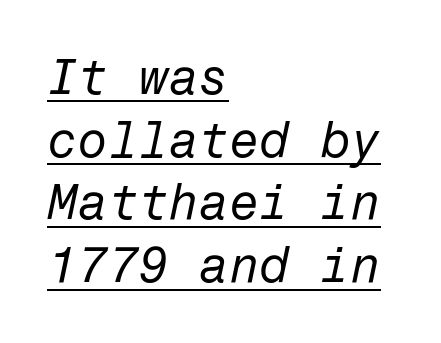
The weight tops out at a normal text grade. Inter-character spacing is left at the font's built-in metrics. Baseline-to-baseline distance is the conventional proportion of letter height. A typographer would call this underscored text.
